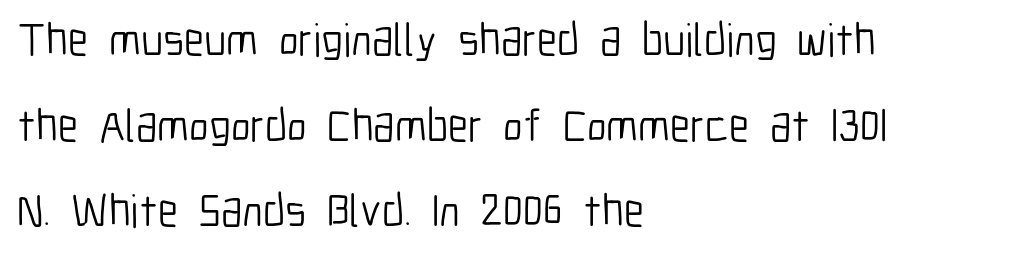
Q: Is the text bold? A: No.
Q: Is the text italic (slanted)? A: No, it is upright.
Q: Is the typeface a serif or a sans-serif typeface? A: Sans-serif.
Q: Is the text underlined? A: No.
Q: How is the paragraph aligned? A: Left-aligned.
Q: Is the spacing between letters normal or unusually wide? A: Normal.
Q: Width (condensed, normal, or wide)? A: Condensed.
Q: Stroke contrast? A: Low.
Q: x-height? A: Medium.
Q: Monospaced? A: No.
